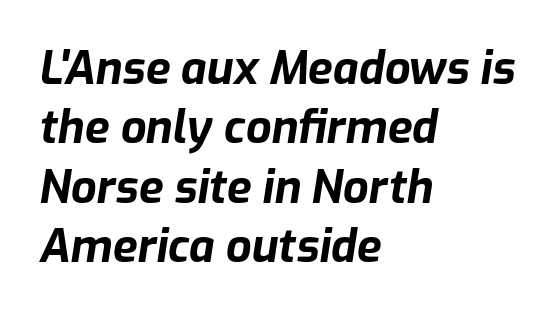
Alignment: flush left. Italic: yes, the glyphs are oblique. The block of text has a typical density, with ordinary space between rows. Letter spacing: default.
